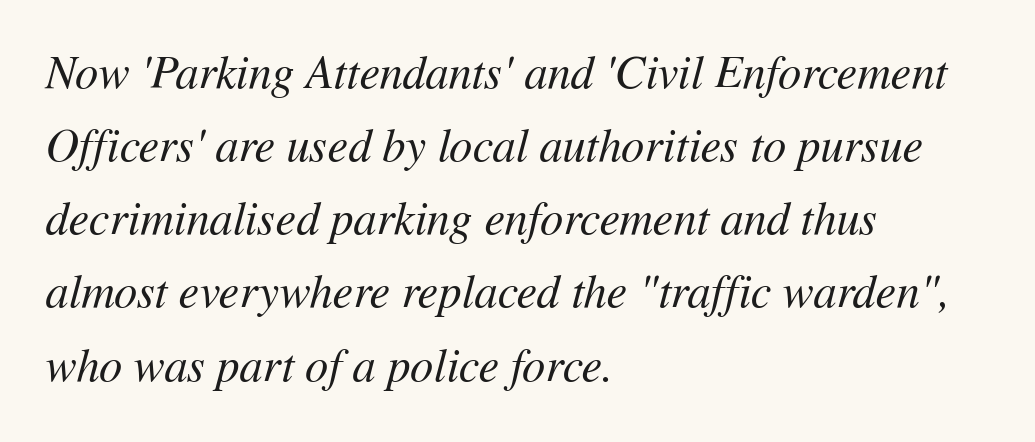
Glance below the letters and you will spot only blank space. Stems here are at most as thick as an everyday book face. Standard letterfit; no display-style spreading of the glyphs. This rendering uses left alignment, leaving the right contour irregular.
